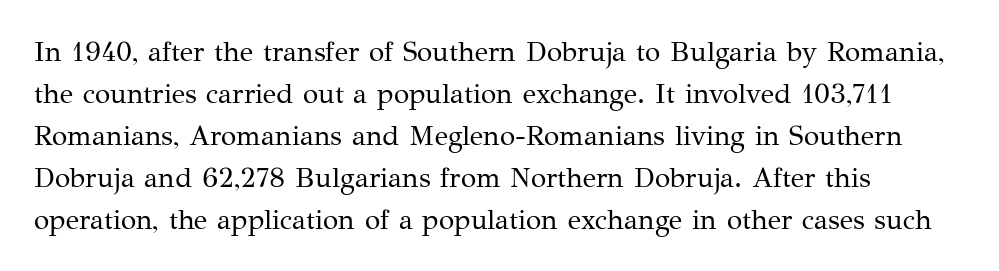
Is this a heavy cut? Hardly; it is regular or lighter. Descenders are the only things crossing below the line. Caption: multi-line text, flush left, ragged right. Each letter keeps its own natural width here, so spacing adapts to shape. Classification — serif.
